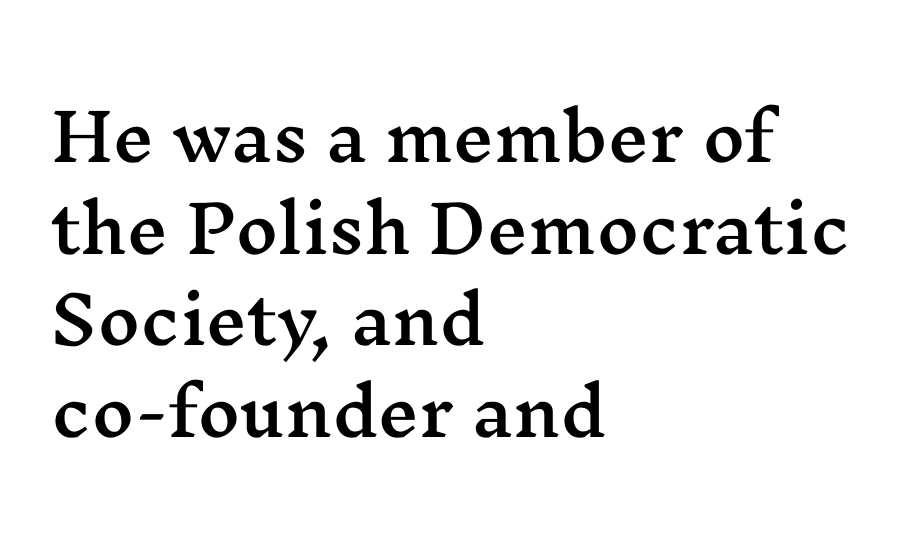
{"serif": "yes", "italic": "no", "width": "wide", "stroke_contrast": "medium", "x_height": "medium", "monospaced": "no", "underline": "no", "align": "left", "line_spacing": "normal", "line_spacing_ratio": 1.41, "letter_spacing": "normal", "letter_spacing_em": 0.0, "glyph_px": 65}
